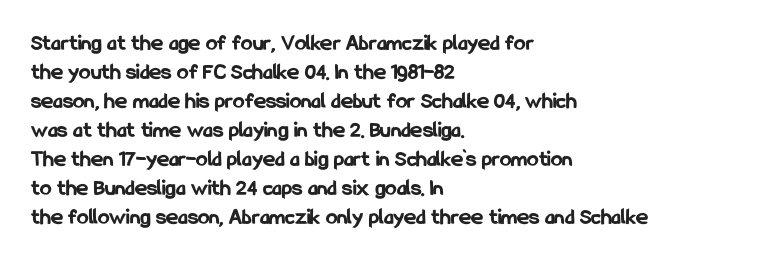
Q: Is the text bold? A: Yes.
Q: Is the text italic (slanted)? A: No, it is upright.
Q: Is the text underlined? A: No.
Q: How is the paragraph aligned? A: Left-aligned.
Q: Is the spacing between letters normal or unusually wide? A: Normal.
Q: Is the spacing between lines tight, normal or loose? A: Normal.
